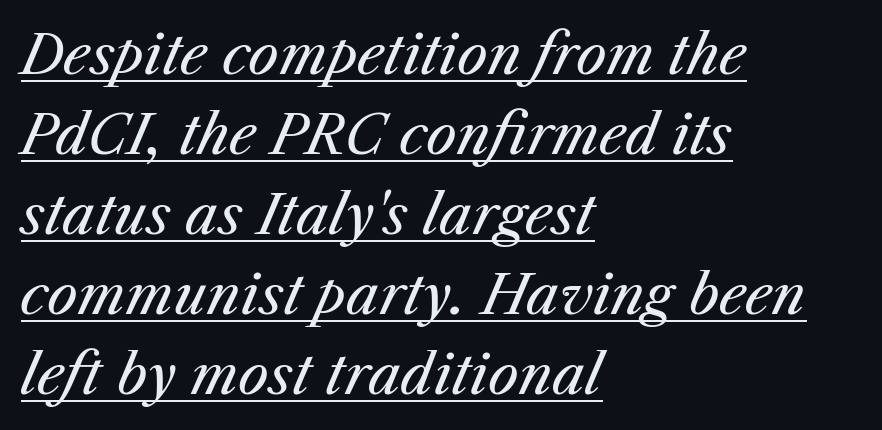
The image shows 54 px regular-weight type, italic (leaning right); set left-aligned, normal line spacing (1.48x), normal letter spacing, underlined; medium stroke contrast and a medium x-height.
